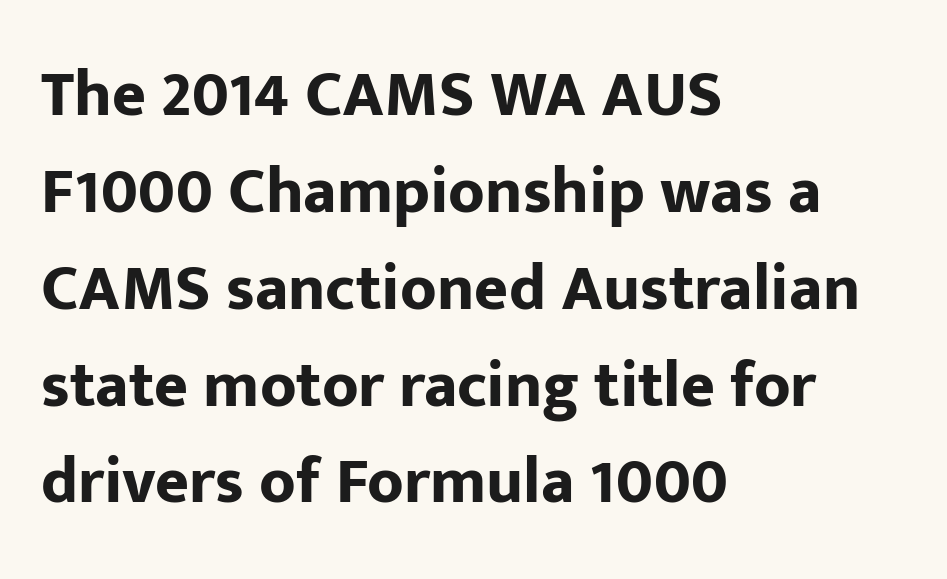
{"serif": "no", "italic": "no", "bold": "yes", "weight": "bold", "width": "normal", "stroke_contrast": "low", "x_height": "medium", "monospaced": "no", "underline": "no", "align": "left", "line_spacing": "normal", "line_spacing_ratio": 1.49, "letter_spacing": "normal", "letter_spacing_em": 0.0, "glyph_px": 65}
